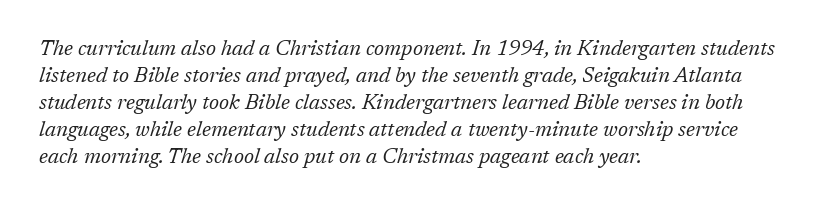
The image shows 21 px text type, italic (leaning right); set left-aligned, normal line spacing (1.29x), normal letter spacing, not underlined.
